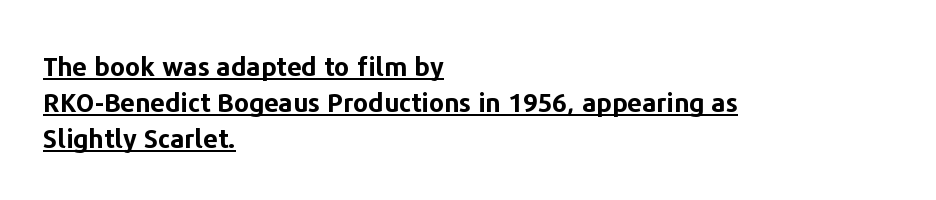
The image shows 26 px bold type, upright; set left-aligned, normal line spacing (1.38x), normal letter spacing, underlined.
